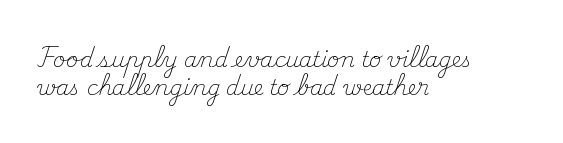
Teacher's note: observe the even left margin — that is flush-left alignment. The line texture is even and compact thanks to regular tracking. The baseline area is clear.
